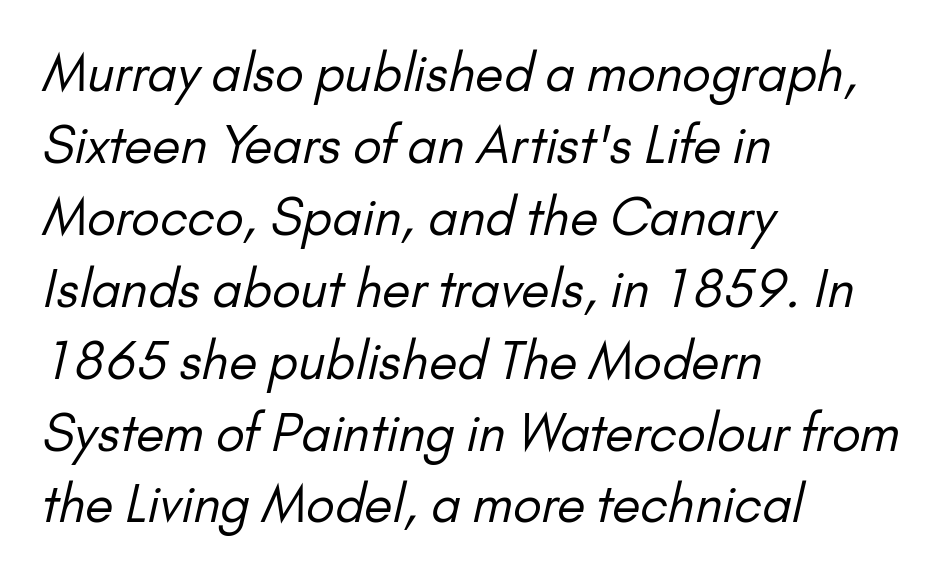
{"serif": "no", "bold": "no", "weight": "regular", "width": "normal", "stroke_contrast": "low", "x_height": "small", "monospaced": "no", "underline": "no", "align": "left", "line_spacing": "normal", "line_spacing_ratio": 1.41, "letter_spacing": "normal", "letter_spacing_em": 0.0, "glyph_px": 51}
